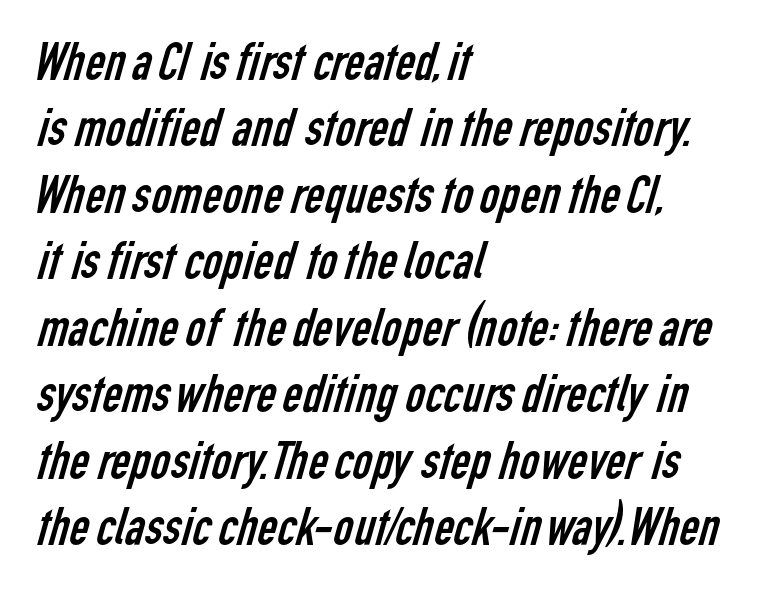
{"serif": "no", "bold": "no", "weight": "regular", "width": "condensed", "stroke_contrast": "low", "x_height": "medium", "monospaced": "no", "underline": "no", "align": "left", "line_spacing_ratio": 1.23, "letter_spacing": "normal", "letter_spacing_em": 0.0, "glyph_px": 54}
